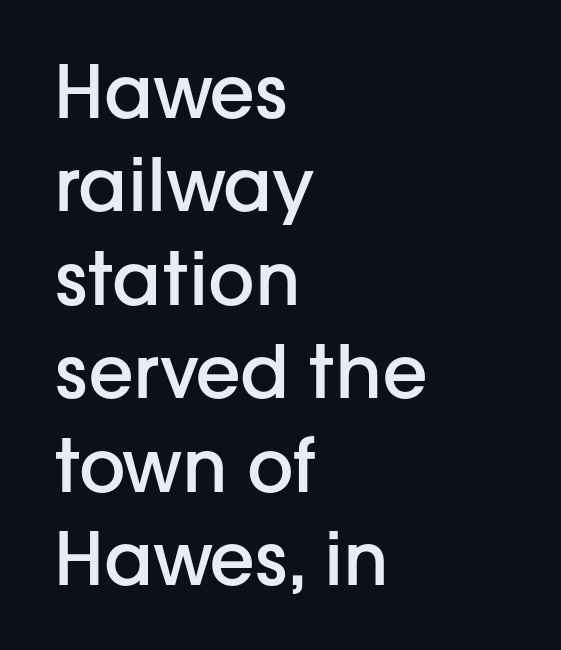
{"serif": "no", "italic": "no", "bold": "semi", "weight": "semibold", "width": "normal", "stroke_contrast": "low", "x_height": "medium", "monospaced": "no", "underline": "no", "align": "left", "line_spacing": "normal", "line_spacing_ratio": 1.28, "letter_spacing": "normal", "letter_spacing_em": 0.0, "glyph_px": 73}
